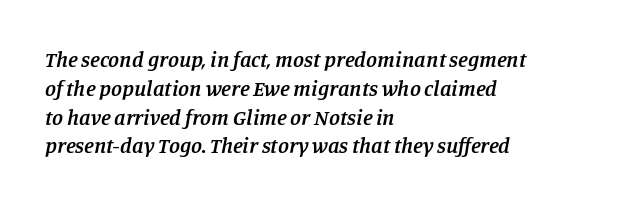
{"italic": "yes", "lean": "right", "slant_degrees": 11, "bold": "semi", "underline": "no", "align": "left", "line_spacing": "normal", "line_spacing_ratio": 1.31, "letter_spacing": "normal", "letter_spacing_em": 0.0, "glyph_px": 22}
